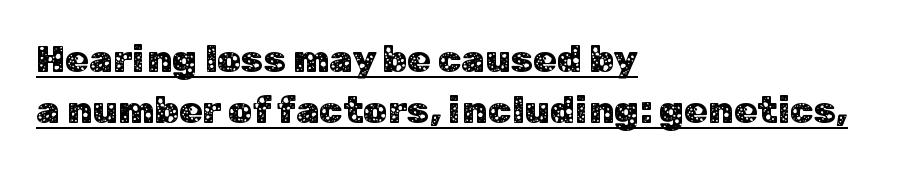
The face used here appears with an underline applied. Short note: letters normally spaced. The lettering stays uniformly vertical, giving the passage a roman look. These lines sit exactly where default settings would place them. Think of a printed novel: that variable character pitch is what you see here.
